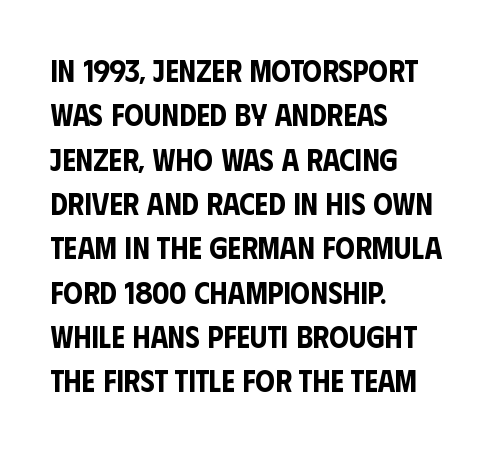
{"serif": "no", "italic": "no", "width": "condensed", "stroke_contrast": "low", "x_height": "large", "monospaced": "no", "underline": "no", "align": "left", "line_spacing": "normal", "line_spacing_ratio": 1.43, "letter_spacing": "normal", "letter_spacing_em": 0.0, "glyph_px": 31}
